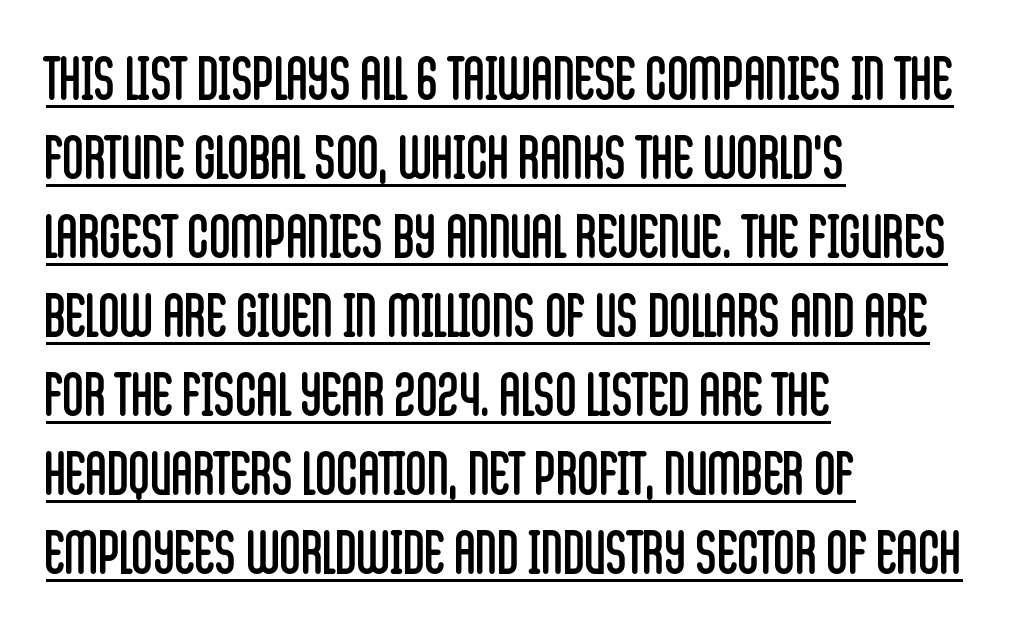
The rendering uses the underline text-decoration. The rendering uses a moderate line-height, typical for paragraphs. Left-aligned paragraph, ragged on the right. Examine the stroke ends and you'll find no serifs.
